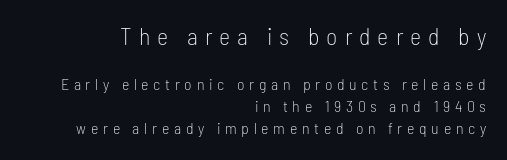
{"italic": "no", "bold": "no", "underline": "no", "align": "right", "line_spacing": "normal", "line_spacing_ratio": 1.39, "letter_spacing": "wide", "letter_spacing_em": 0.29, "larger_block": "first", "size_ratio": 1.5, "glyph_px": 24}
